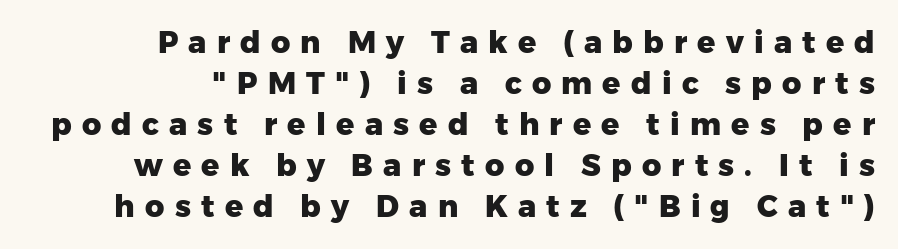
The image shows 30 px heavy sans-serif type, upright; set right-aligned, normal line spacing (1.37x), unusually wide letter spacing (+0.34 em), not underlined; low stroke contrast and a medium x-height.
